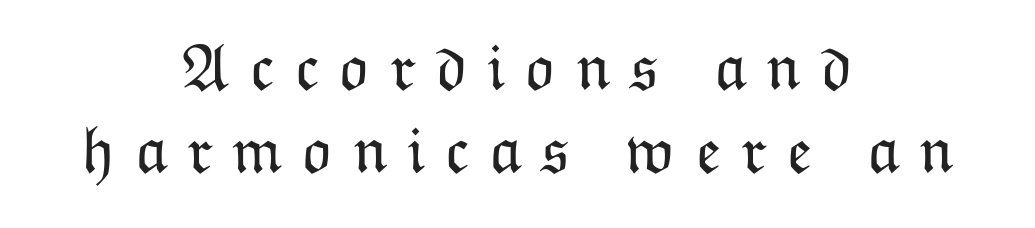
The image shows 66 px light type, upright; set centered, normal line spacing (1.26x), unusually wide letter spacing (+0.29 em), not underlined; low stroke contrast and a medium x-height.
